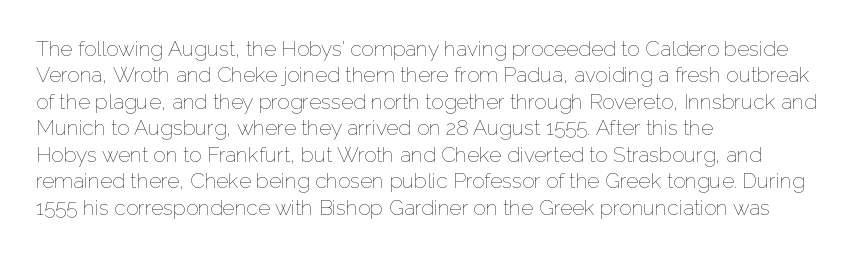
{"italic": "no", "bold": "no", "underline": "no", "align": "left", "line_spacing": "normal", "line_spacing_ratio": 1.26, "letter_spacing": "normal", "letter_spacing_em": 0.0, "glyph_px": 21}
